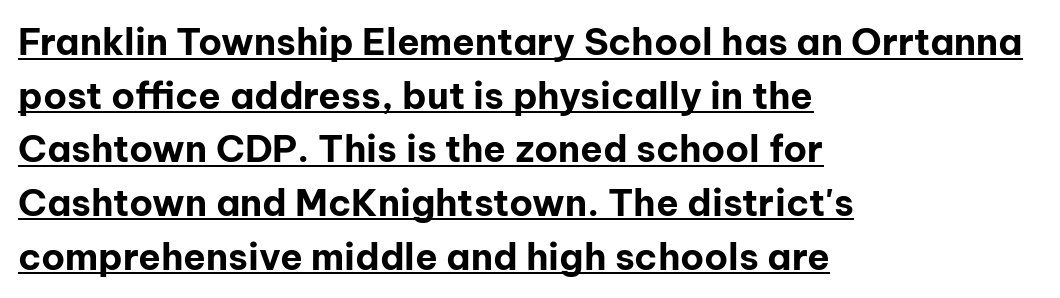
Q: Is the text bold? A: Yes.
Q: Is the text italic (slanted)? A: No, it is upright.
Q: Is the typeface a serif or a sans-serif typeface? A: Sans-serif.
Q: Is the text underlined? A: Yes.
Q: How is the paragraph aligned? A: Left-aligned.
Q: Is the spacing between letters normal or unusually wide? A: Normal.
Q: Is the spacing between lines tight, normal or loose? A: Normal.
Q: Width (condensed, normal, or wide)? A: Normal.
Q: Stroke contrast? A: Low.
Q: x-height? A: Medium.
Q: Monospaced? A: No.
